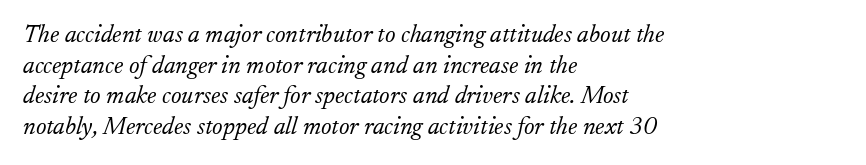
Weight class: somewhere from thin through regular. When letters slant like this, we call the style italic. The letters sit at their default tracking, neither squeezed nor spread. Only glyphs here, with clear space below each row. The rendering anchors every line to the left-hand side.
